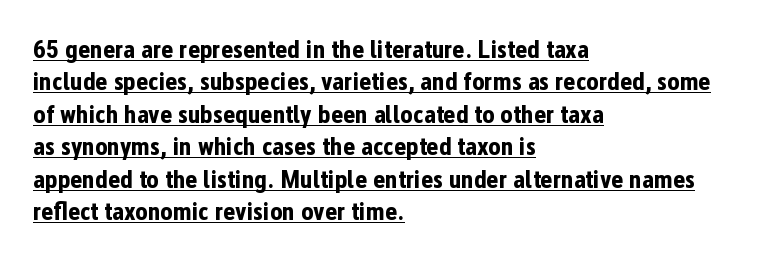
Each word holds together tightly as a unit, with standard inter-letter gaps. Whoever set this chose a conventional vertical rhythm. Heft: maximum for text — a bold. No italicization has been applied; the sample stays upright.
